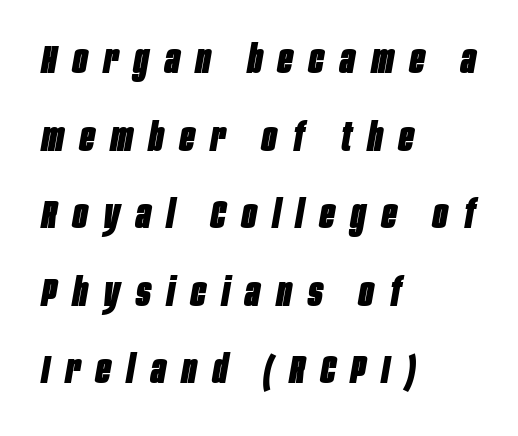
{"italic": "yes", "lean": "right", "slant_degrees": 10, "bold": "yes", "weight": "heavy", "width": "condensed", "stroke_contrast": "low", "x_height": "large", "monospaced": "no", "underline": "no", "align": "left", "line_spacing": "loose", "line_spacing_ratio": 1.99, "letter_spacing": "wide", "letter_spacing_em": 0.42, "glyph_px": 39}
